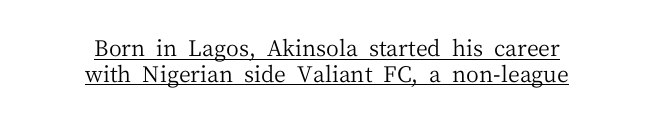
Q: Is the text bold? A: No.
Q: Is the text italic (slanted)? A: No, it is upright.
Q: Is the text underlined? A: Yes.
Q: How is the paragraph aligned? A: Centered.
Q: Is the spacing between letters normal or unusually wide? A: Normal.
